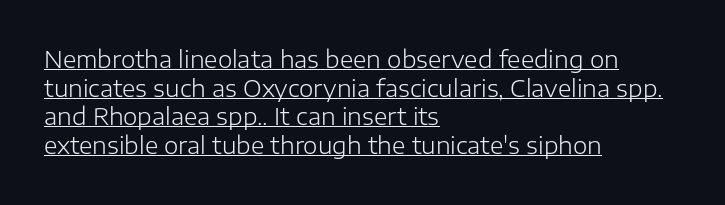
You could call the tracking neutral — neither tight nor loose. Does the lettering tilt? It doesn't — this is upright. Weight: regular or lighter. Reading down the block, your eye returns to a fixed left position each line. The glyphs are accompanied by a horizontal stroke just below them. Reading down the column, the eye jumps a familiar distance to each next line.
